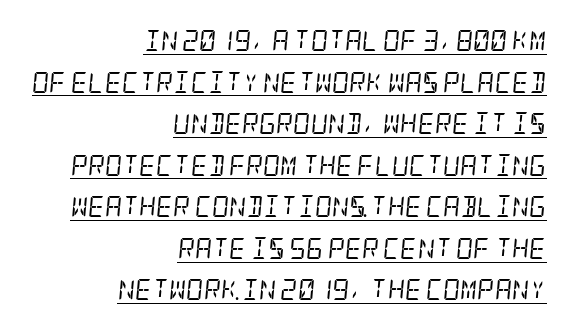
Q: Is the text bold? A: No.
Q: Is the text italic (slanted)? A: Yes, it leans right by about 5 degrees.
Q: Is the text underlined? A: Yes.
Q: How is the paragraph aligned? A: Right-aligned.
Q: Is the spacing between letters normal or unusually wide? A: Normal.
Q: Is the spacing between lines tight, normal or loose? A: Loose.
